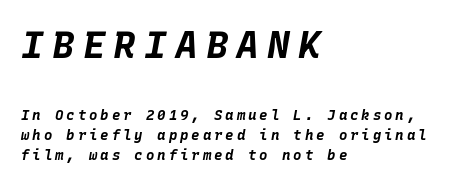
Display-style spreading of the glyphs; the letterfit is very open. Bigger letters appear in the top chunk; the bottom chunk is reduced. The text carries the slant typical of an italic or oblique font. The lines sit at an ordinary, default distance from one another.
